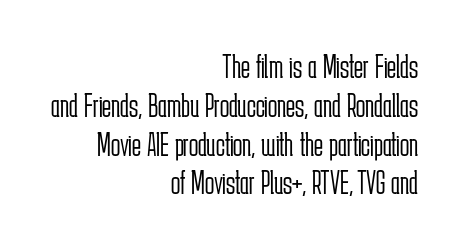
{"serif": "no", "italic": "no", "bold": "no", "weight": "light", "width": "condensed", "stroke_contrast": "low", "x_height": "medium", "monospaced": "no", "underline": "no", "align": "right", "line_spacing": "tight", "line_spacing_ratio": 1.14, "letter_spacing": "normal", "letter_spacing_em": 0.0, "glyph_px": 34}
